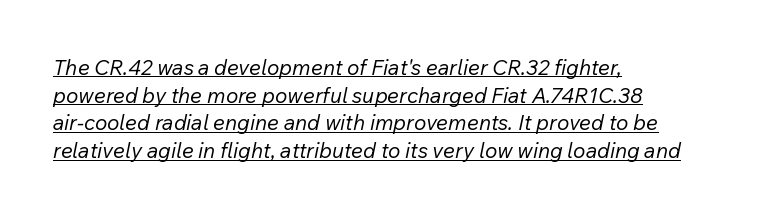
Q: Is the text bold? A: No.
Q: Is the text italic (slanted)? A: Yes, it leans right by about 12 degrees.
Q: Is the text underlined? A: Yes.
Q: How is the paragraph aligned? A: Left-aligned.
Q: Is the spacing between letters normal or unusually wide? A: Normal.
Q: Is the spacing between lines tight, normal or loose? A: Normal.
